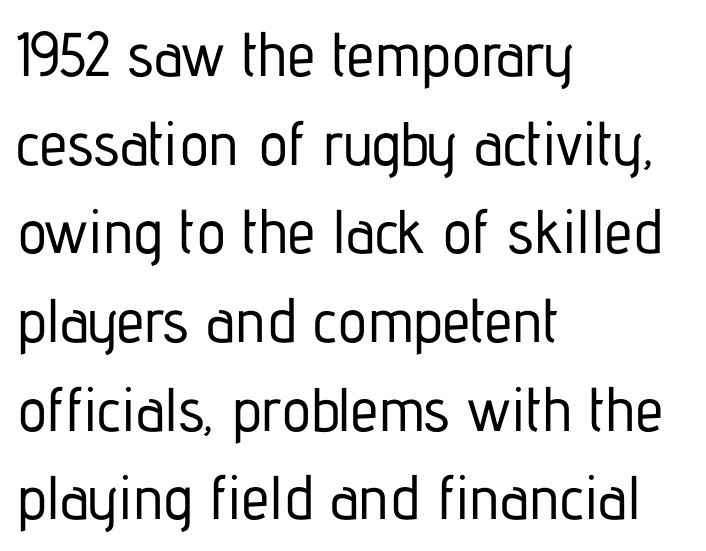
The image shows 62 px condensed sans-serif type, upright; set left-aligned, normal line spacing (1.43x), normal letter spacing, not underlined; low stroke contrast and a medium x-height.
